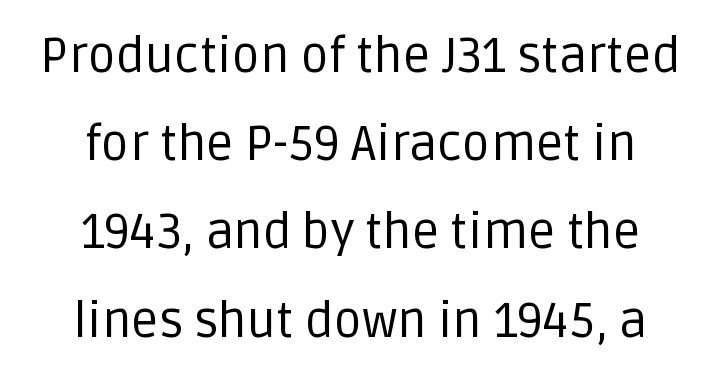
{"serif": "no", "italic": "no", "bold": "no", "weight": "regular", "width": "normal", "stroke_contrast": "low", "x_height": "large", "monospaced": "no", "underline": "no", "align": "center", "line_spacing_ratio": 1.8, "letter_spacing": "normal", "letter_spacing_em": 0.0, "glyph_px": 49}
